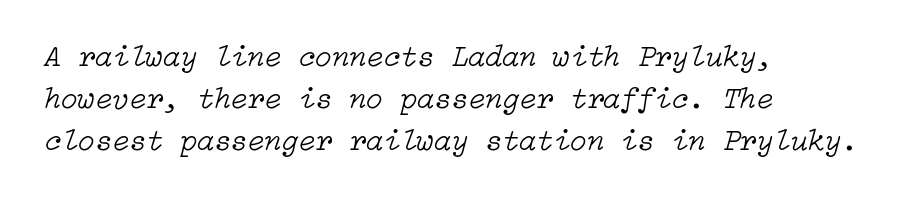
{"italic": "yes", "lean": "right", "slant_degrees": 15, "bold": "no", "weight": "light", "width": "normal", "stroke_contrast": "low", "x_height": "medium", "underline": "no", "align": "left", "line_spacing": "normal", "line_spacing_ratio": 1.36, "letter_spacing": "normal", "letter_spacing_em": 0.0, "glyph_px": 31}
